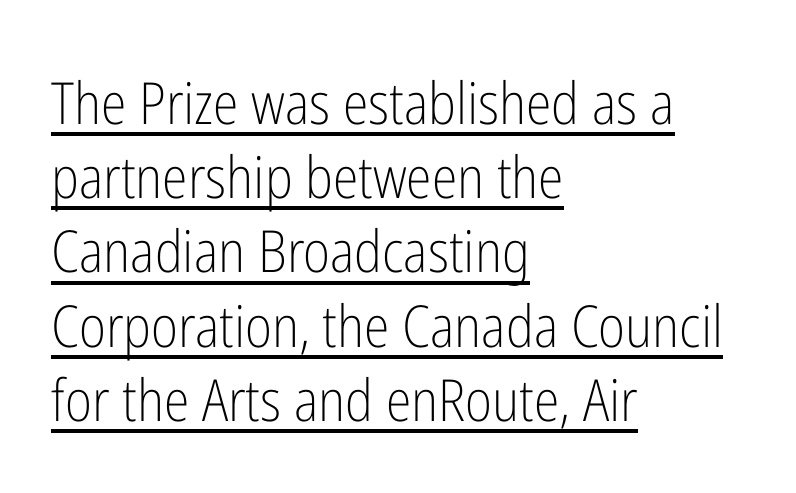
{"serif": "no", "italic": "no", "bold": "no", "weight": "light", "width": "condensed", "stroke_contrast": "low", "x_height": "medium", "monospaced": "no", "underline": "yes", "align": "left", "line_spacing": "normal", "line_spacing_ratio": 1.28, "letter_spacing": "normal", "letter_spacing_em": 0.0, "glyph_px": 58}
